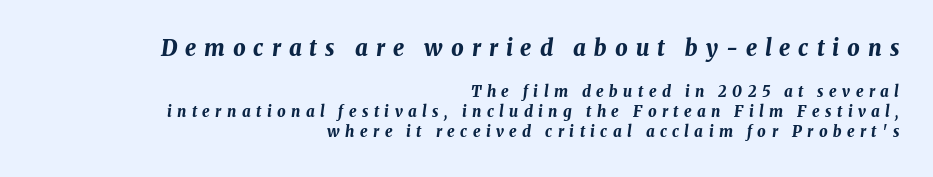
Q: Is the text bold? A: Yes.
Q: Is the text italic (slanted)? A: Yes, it leans right by about 8 degrees.
Q: Is the text underlined? A: No.
Q: How is the paragraph aligned? A: Right-aligned.
Q: Is the spacing between letters normal or unusually wide? A: Unusually wide.
Q: Is the spacing between lines tight, normal or loose? A: Normal.
Q: Which block of text is set in a larger size, the first (top) or the second (bottom)? A: The first (top) one.
